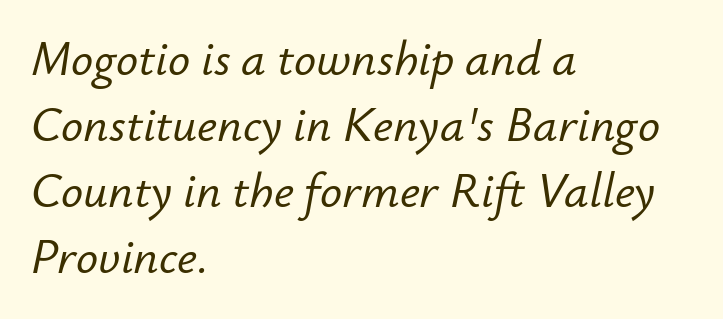
The image shows 49 px text type, italic (leaning right); set left-aligned, normal line spacing (1.35x), normal letter spacing, not underlined; low stroke contrast and a small x-height.
